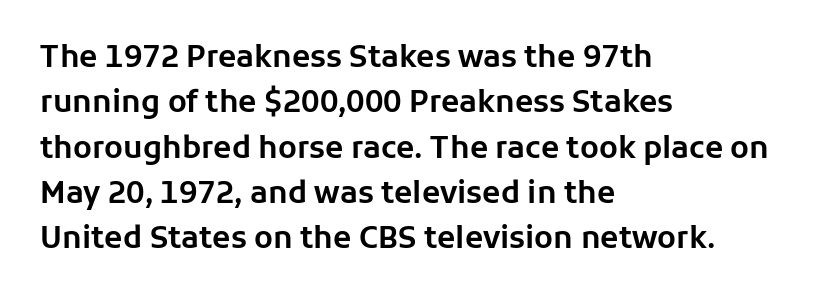
Q: Is the text italic (slanted)? A: No, it is upright.
Q: Is the typeface a serif or a sans-serif typeface? A: Sans-serif.
Q: Is the text underlined? A: No.
Q: How is the paragraph aligned? A: Left-aligned.
Q: Is the spacing between letters normal or unusually wide? A: Normal.
Q: Is the spacing between lines tight, normal or loose? A: Normal.
Q: Width (condensed, normal, or wide)? A: Normal.
Q: Stroke contrast? A: Low.
Q: x-height? A: Medium.
Q: Monospaced? A: No.
